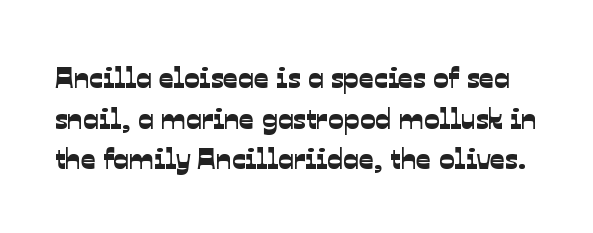
Q: Is the typeface a serif or a sans-serif typeface? A: Sans-serif.
Q: Is the text underlined? A: No.
Q: Is the spacing between letters normal or unusually wide? A: Normal.
Q: Is the spacing between lines tight, normal or loose? A: Normal.
Q: Width (condensed, normal, or wide)? A: Normal.
Q: Stroke contrast? A: Low.
Q: x-height? A: Medium.
Q: Monospaced? A: No.
